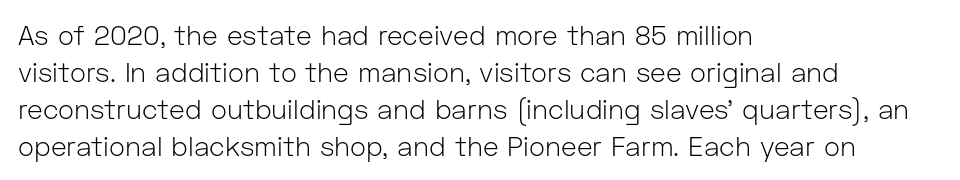
Q: Is the text bold? A: No.
Q: Is the text italic (slanted)? A: No, it is upright.
Q: Is the text underlined? A: No.
Q: How is the paragraph aligned? A: Left-aligned.
Q: Is the spacing between letters normal or unusually wide? A: Normal.
Q: Is the spacing between lines tight, normal or loose? A: Normal.
